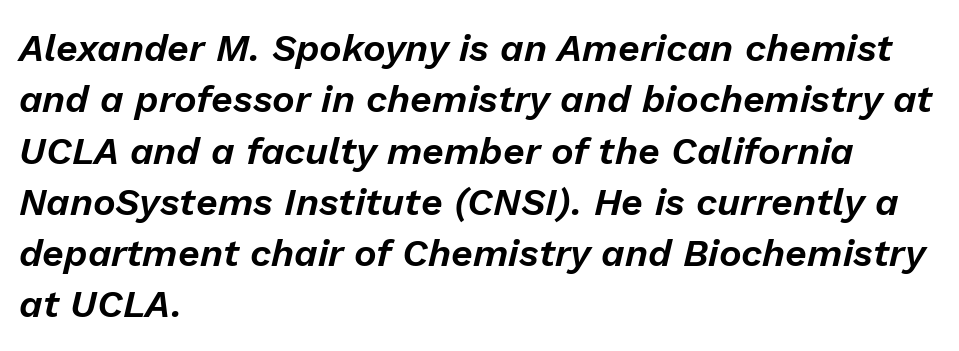
The image shows 38 px text type, italic (leaning right); set left-aligned, normal line spacing (1.35x), normal letter spacing, not underlined; low stroke contrast and a medium x-height.
